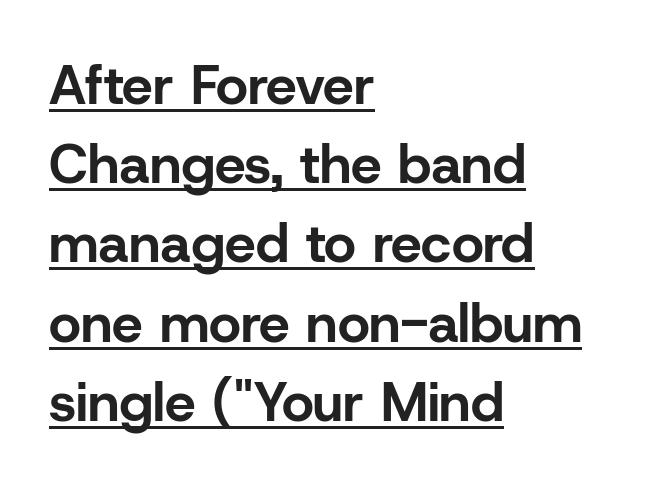
The image shows 55 px bold sans-serif type, upright; set left-aligned, normal line spacing (1.44x), normal letter spacing, underlined; low stroke contrast and a medium x-height.
